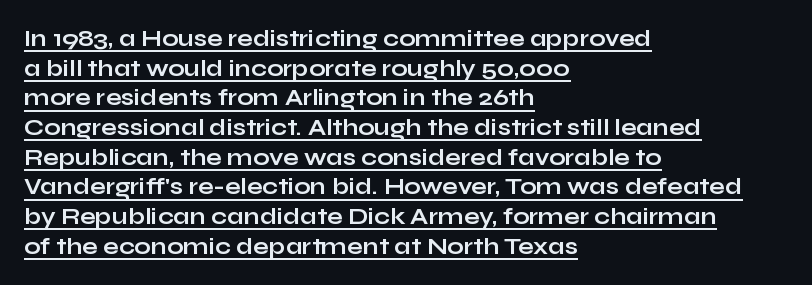
The compositor pushed each line to the left boundary. The glyphs have the mass of a bold cut. Every character sits straight up, as roman type does. Horizontal bands of white between lines are of average thickness. The specimen includes a rule beneath the text block's lines. How are the letters spaced? Ordinarily, with no added tracking.
